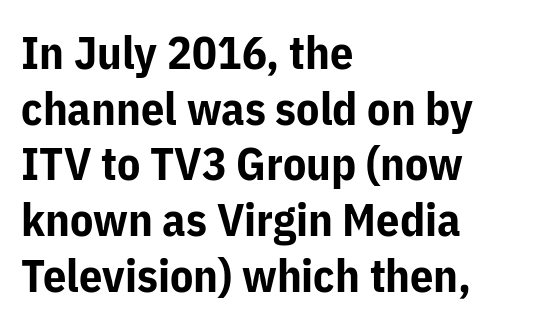
The image shows 46 px bold sans-serif type, upright; set left-aligned, line spacing 1.21x, normal letter spacing, not underlined; low stroke contrast and a medium x-height.
